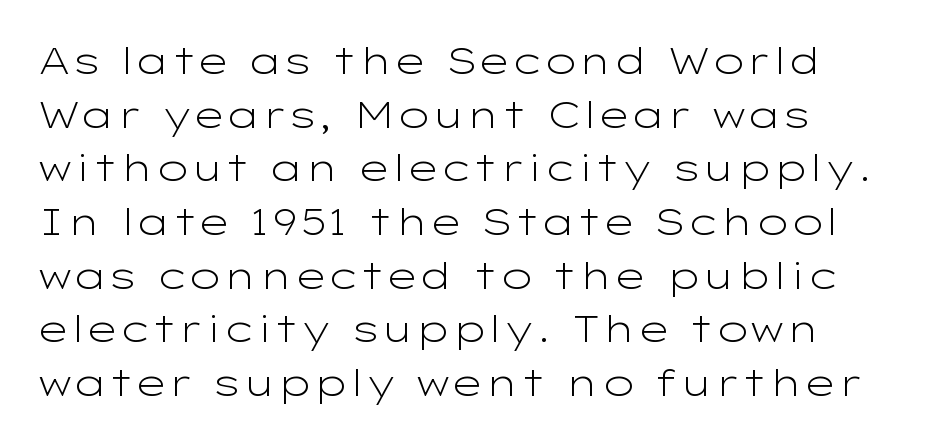
Each letter keeps its own natural width here, so spacing adapts to shape. Short note: letters normally spaced. Every character sits straight up, as roman type does. Horizontal bands of white between lines are of average thickness. Words float on clear page, feet unadorned. Note: no serifs on the glyphs.
